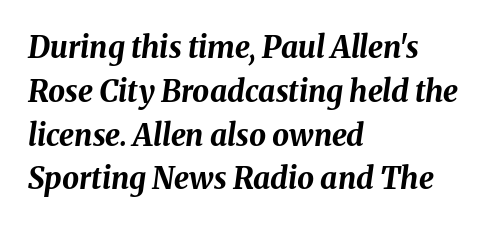
Short note: letters normally spaced. This sample has the flowing, uneven cadence of proportional lettering. Interline gaps are of average width in this sample. If you drew a ruler down the left edge, every line would touch it. The passage shown is not underscored anywhere.
